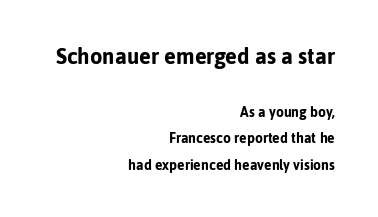
A full-strength bold gives these letters their thick strokes. Bigger letters appear in the top chunk; the bottom chunk is reduced. What's the leading like? Stretched, with rows far apart. You could call the tracking neutral — neither tight nor loose. Unlike italic type, these characters show no tilt at all. Decoration check: the copy has no underline.
